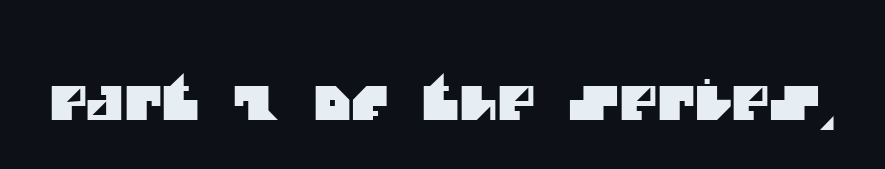
The image shows 46 px sans-serif type; set normal letter spacing, not underlined; medium stroke contrast and a large x-height.
